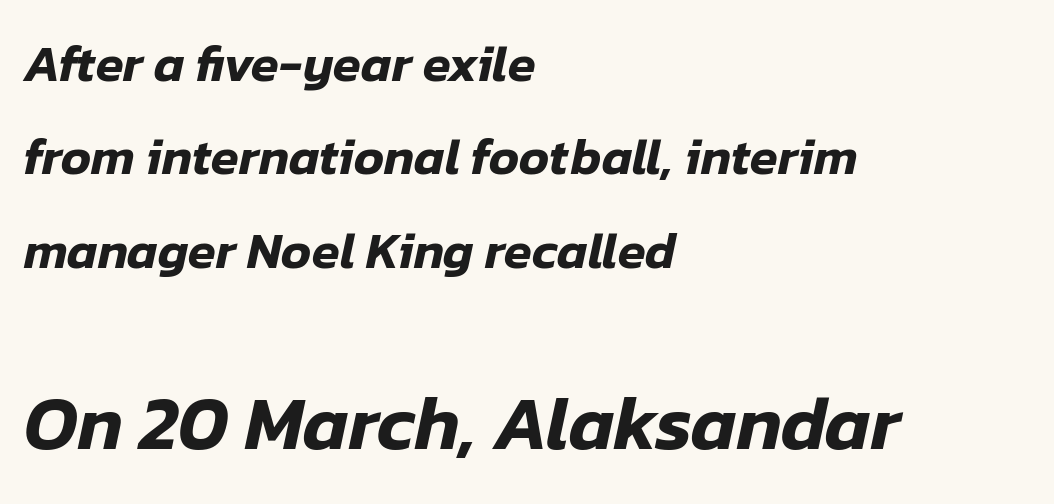
{"italic": "yes", "lean": "right", "slant_degrees": 12, "width": "normal", "stroke_contrast": "low", "x_height": "medium", "monospaced": "no", "underline": "no", "align": "left", "line_spacing_ratio": 1.83, "letter_spacing": "normal", "letter_spacing_em": 0.0, "larger_block": "second", "size_ratio": 1.49, "glyph_px": 76}
